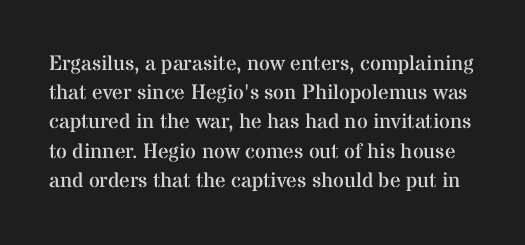
The image shows 21 px text type, upright; set normal line spacing (1.39x), normal letter spacing, not underlined.
